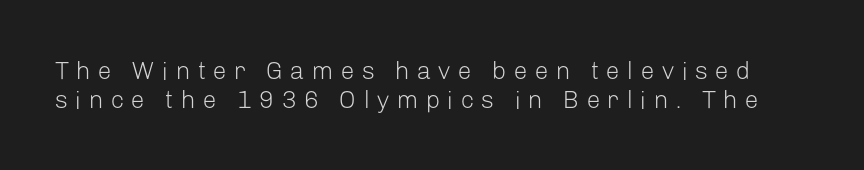
Q: Is the text bold? A: No.
Q: Is the text italic (slanted)? A: No, it is upright.
Q: Is the text underlined? A: No.
Q: Is the spacing between letters normal or unusually wide? A: Unusually wide.
Q: Is the spacing between lines tight, normal or loose? A: Tight.
